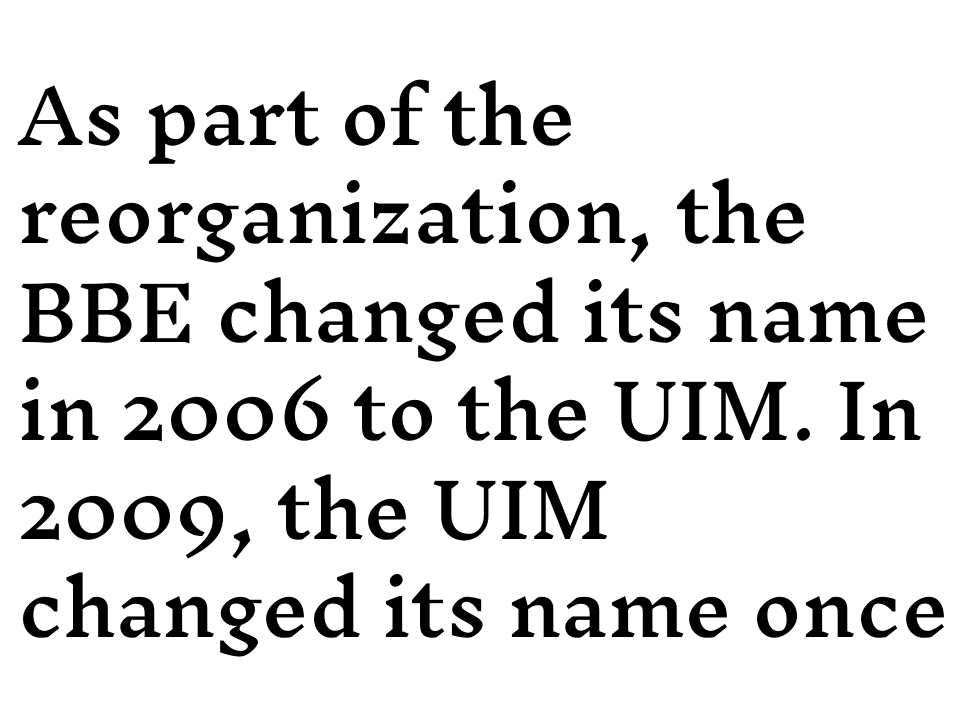
{"serif": "yes", "italic": "no", "width": "wide", "stroke_contrast": "medium", "x_height": "medium", "monospaced": "no", "underline": "no", "align": "left", "line_spacing": "normal", "line_spacing_ratio": 1.33, "letter_spacing": "normal", "letter_spacing_em": 0.0, "glyph_px": 74}
